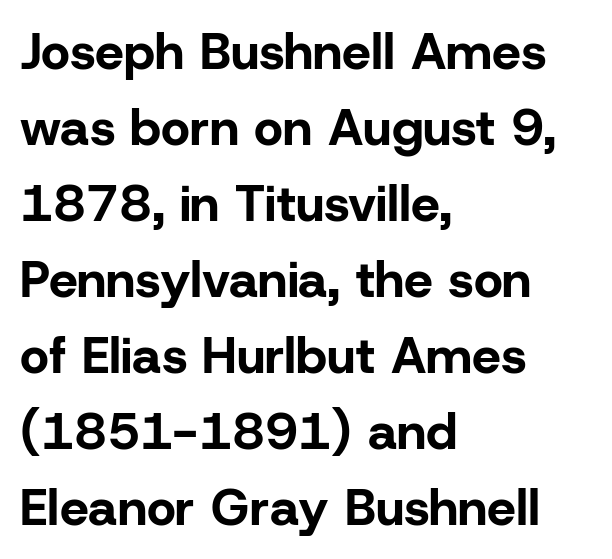
{"serif": "no", "italic": "no", "bold": "yes", "weight": "bold", "width": "normal", "stroke_contrast": "low", "x_height": "medium", "monospaced": "no", "underline": "no", "align": "left", "line_spacing": "normal", "line_spacing_ratio": 1.49, "letter_spacing": "normal", "letter_spacing_em": 0.0, "glyph_px": 51}
